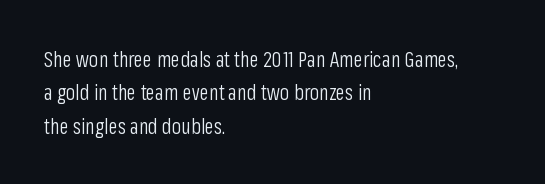
Q: Is the text bold? A: No.
Q: Is the text italic (slanted)? A: No, it is upright.
Q: Is the text underlined? A: No.
Q: How is the paragraph aligned? A: Left-aligned.
Q: Is the spacing between letters normal or unusually wide? A: Normal.
Q: Is the spacing between lines tight, normal or loose? A: Normal.
